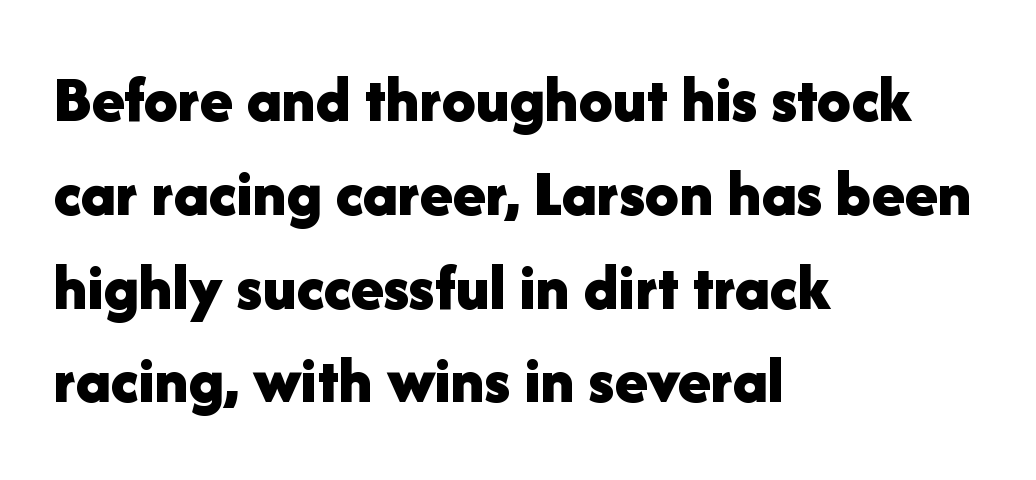
Line starts are locked; line ends wander. Does extra space separate the letters? No, they use regular spacing. Descenders are the only things crossing below the line. The leading is moderate, giving the passage an even texture.
